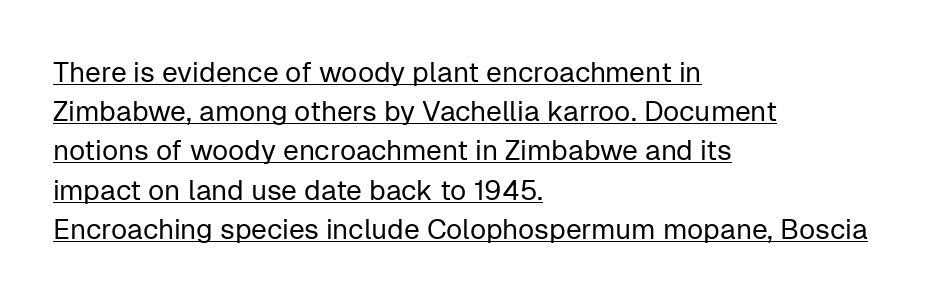
The image shows 28 px regular-weight sans-serif type, upright; set left-aligned, normal line spacing (1.4x), normal letter spacing, underlined; low stroke contrast and a medium x-height.
